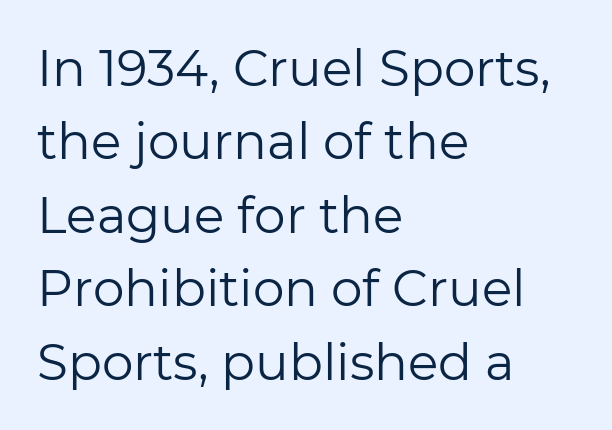
Each new line begins a customary step beneath the previous one. Glance below the letters and you will spot only blank space. This rendering leaves character spacing at its baseline value. This is the regular roman posture of the typeface.
